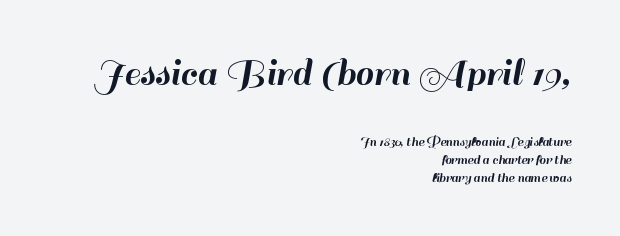
The image shows 41 px sans-serif type; set right-aligned, normal line spacing (1.26x), normal letter spacing, not underlined; the first (top) block is 2.93x larger; high stroke contrast and a small x-height.
